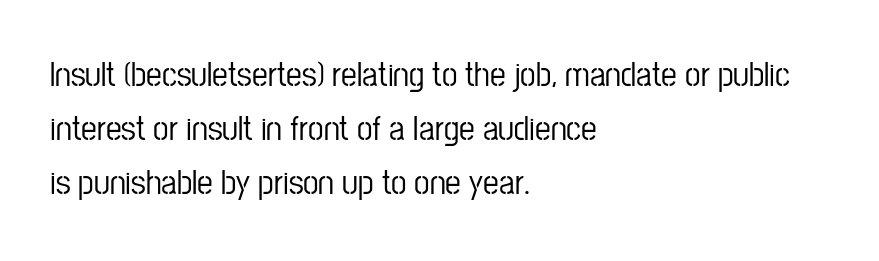
The image shows 35 px condensed sans-serif type, upright; set left-aligned, normal line spacing (1.54x), normal letter spacing, not underlined; low stroke contrast and a medium x-height.
